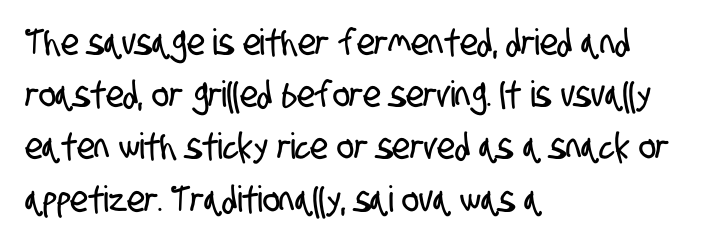
The image shows 36 px condensed sans-serif type; set left-aligned, normal line spacing (1.45x), normal letter spacing, not underlined; low stroke contrast and a large x-height.
